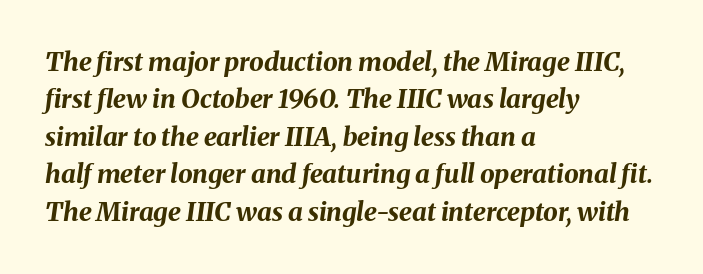
Q: Is the text bold? A: Yes.
Q: Is the text italic (slanted)? A: Yes, it leans right by about 8 degrees.
Q: Is the text underlined? A: No.
Q: How is the paragraph aligned? A: Left-aligned.
Q: Is the spacing between letters normal or unusually wide? A: Normal.
Q: Is the spacing between lines tight, normal or loose? A: Normal.
